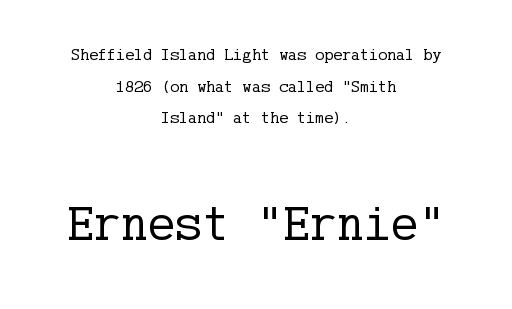
The image shows 51 px regular-weight serif type, upright; set centered, line spacing 1.86x, normal letter spacing, not underlined; the second (bottom) block is 3.0x larger; low stroke contrast and a medium x-height.
